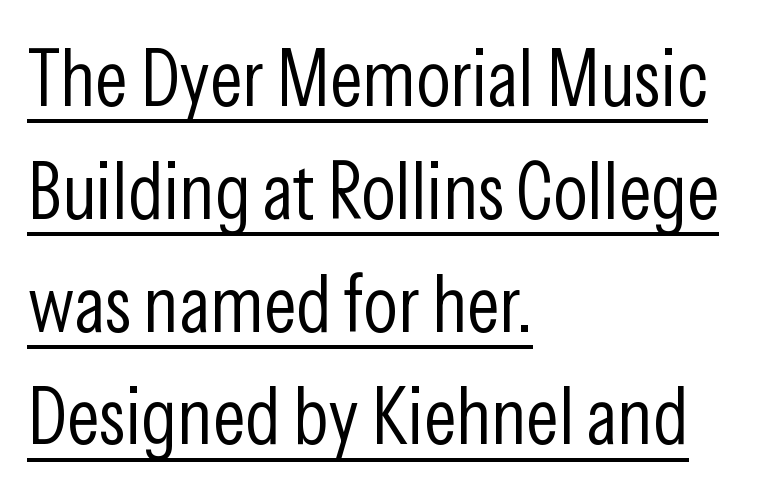
{"serif": "no", "italic": "no", "bold": "no", "weight": "light", "width": "condensed", "stroke_contrast": "low", "x_height": "medium", "monospaced": "no", "underline": "yes", "align": "left", "line_spacing": "normal", "line_spacing_ratio": 1.41, "letter_spacing": "normal", "letter_spacing_em": 0.0, "glyph_px": 80}
